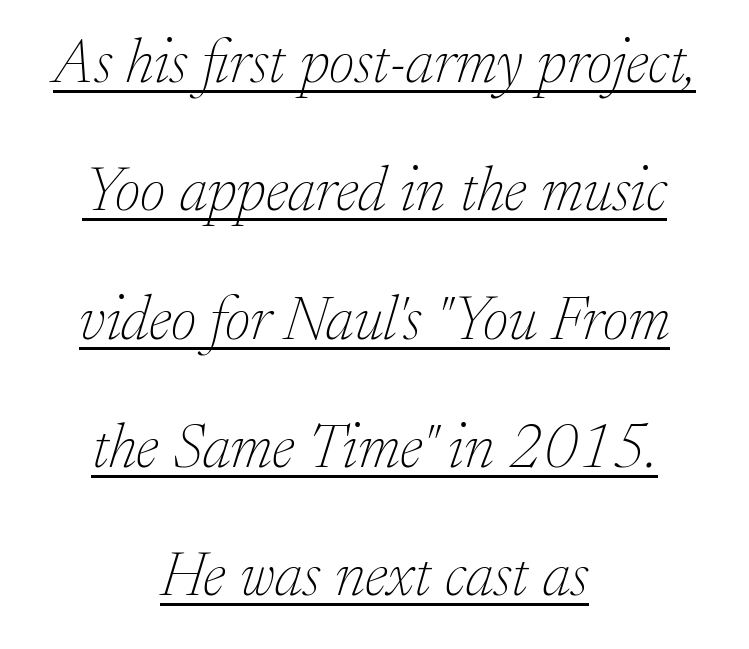
{"serif": "yes", "italic": "yes", "lean": "right", "slant_degrees": 17, "bold": "no", "weight": "thin", "width": "normal", "stroke_contrast": "low", "x_height": "medium", "monospaced": "no", "underline": "yes", "align": "center", "line_spacing": "loose", "line_spacing_ratio": 2.07, "letter_spacing": "normal", "letter_spacing_em": 0.0, "glyph_px": 62}
